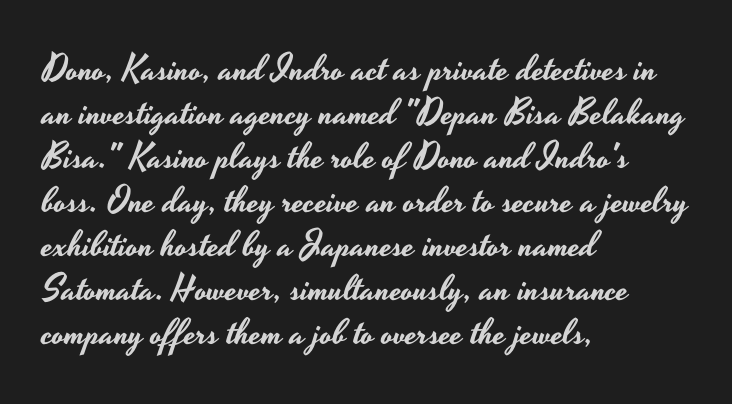
Nothing unusual about the tracking: characters are spaced as the font intends. The setting favours the left margin, as ordinary paragraphs usually do. The face used here is proportionally spaced, like ordinary book or web type.
